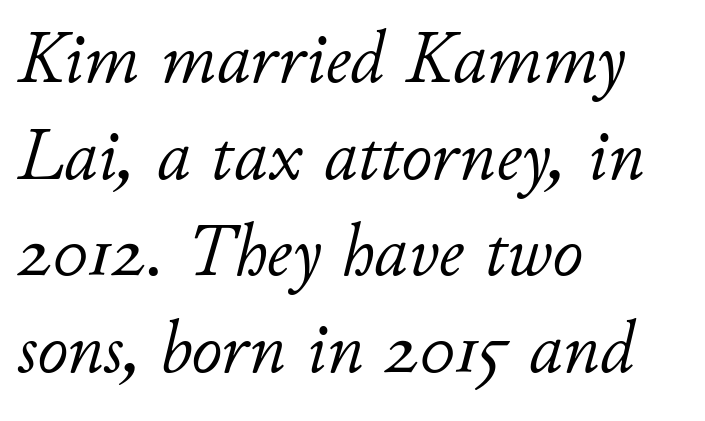
The image shows 75 px light type, italic (leaning right); set left-aligned, normal line spacing (1.29x), normal letter spacing, not underlined; low stroke contrast and a small x-height.
